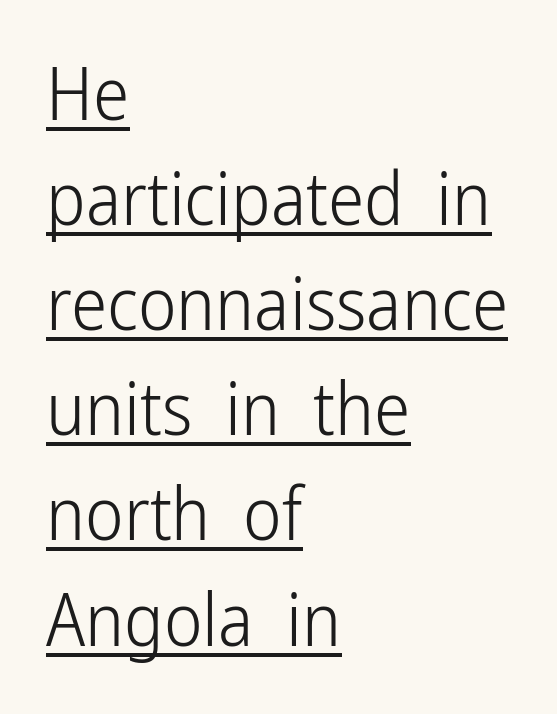
The image shows 73 px light, condensed sans-serif type, upright; set left-aligned, normal line spacing (1.44x), normal letter spacing, underlined; low stroke contrast and a medium x-height.
